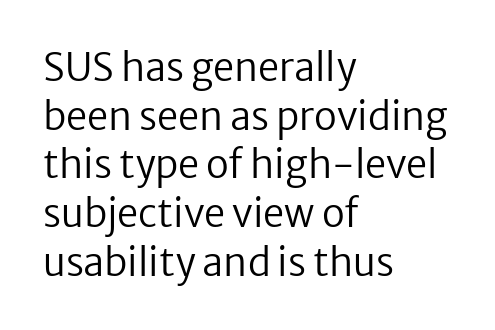
Q: Is the text bold? A: No.
Q: Is the text italic (slanted)? A: No, it is upright.
Q: Is the typeface a serif or a sans-serif typeface? A: Sans-serif.
Q: Is the text underlined? A: No.
Q: How is the paragraph aligned? A: Left-aligned.
Q: Is the spacing between letters normal or unusually wide? A: Normal.
Q: Is the spacing between lines tight, normal or loose? A: Normal.
Q: Width (condensed, normal, or wide)? A: Normal.
Q: Stroke contrast? A: Low.
Q: x-height? A: Medium.
Q: Monospaced? A: No.
